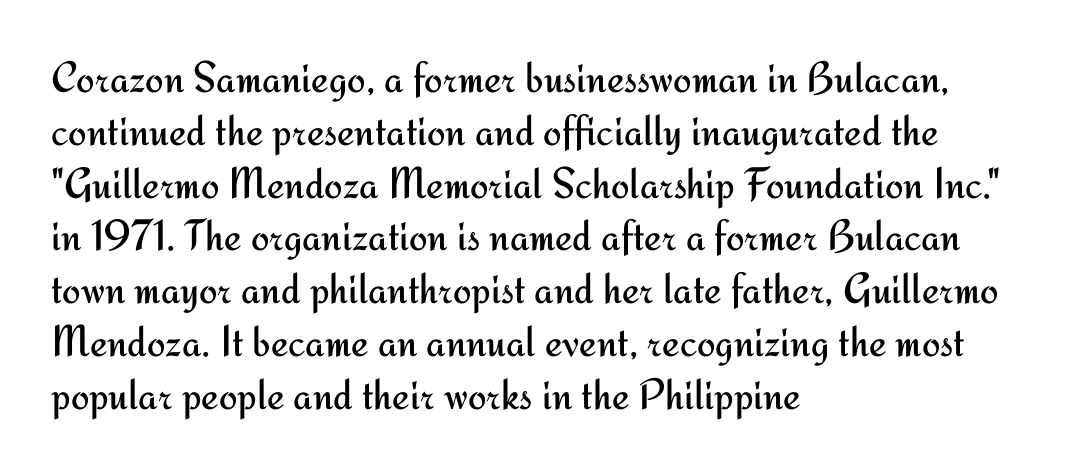
Q: Is the text bold? A: No.
Q: Is the text italic (slanted)? A: No, it is upright.
Q: Is the typeface a serif or a sans-serif typeface? A: Sans-serif.
Q: Is the text underlined? A: No.
Q: How is the paragraph aligned? A: Left-aligned.
Q: Is the spacing between letters normal or unusually wide? A: Normal.
Q: Width (condensed, normal, or wide)? A: Normal.
Q: Stroke contrast? A: Medium.
Q: x-height? A: Small.
Q: Monospaced? A: No.
